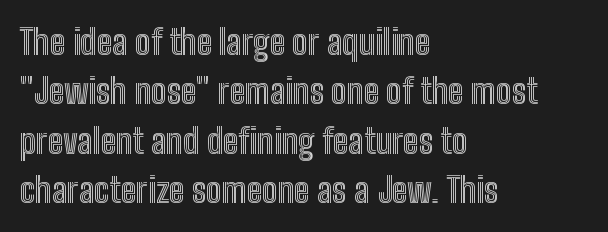
Nothing unusual about the tracking: characters are spaced as the font intends. This sample has the flowing, uneven cadence of proportional lettering. It's the straight-up-and-down kind of type. Interline gaps are of average width in this sample. Each line starts at the same left margin while the right side varies. The words here are not underlined.
